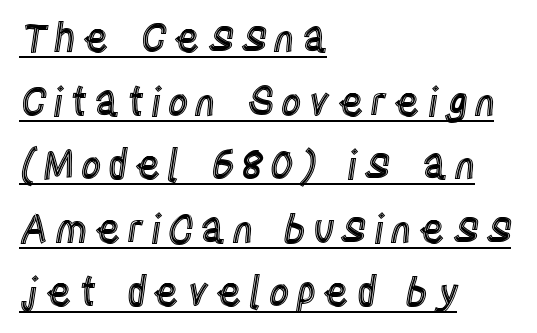
{"width": "condensed", "x_height": "large", "monospaced": "no", "underline": "yes", "align": "left", "line_spacing": "normal", "line_spacing_ratio": 1.59, "glyph_px": 40}
